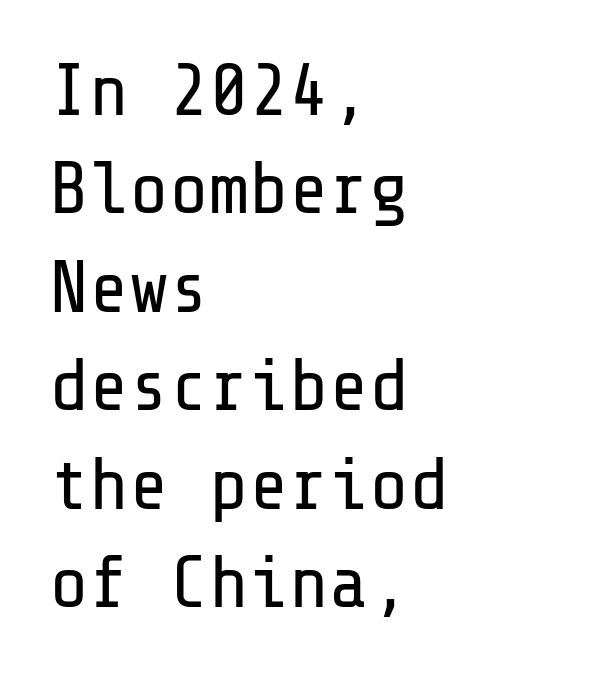
{"serif": "no", "italic": "no", "bold": "no", "weight": "regular", "width": "normal", "stroke_contrast": "low", "x_height": "medium", "underline": "no", "align": "left", "line_spacing": "normal", "line_spacing_ratio": 1.33, "letter_spacing": "normal", "letter_spacing_em": 0.0, "glyph_px": 74}
